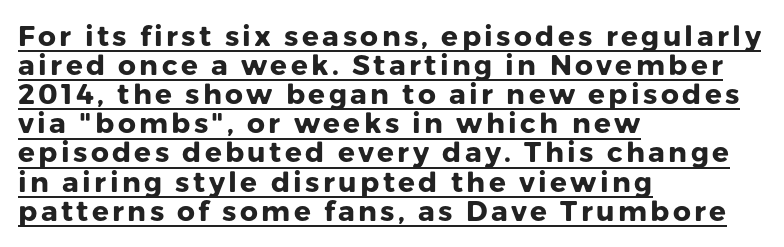
Ascenders rise straight up at ninety degrees. Looks like someone drew a line under every word here. Chunky letters — that's bold for sure. Is this a fixed-width face? No — the glyphs have proportional, varying widths. A typesetter would label this face a sans. These lines huddle together more closely than default settings would place them.
